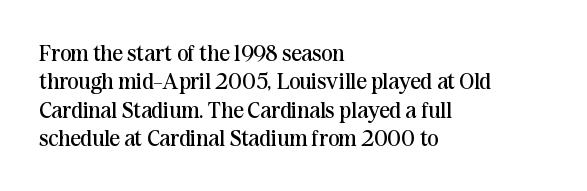
Q: Is the text bold? A: No.
Q: Is the text italic (slanted)? A: No, it is upright.
Q: Is the text underlined? A: No.
Q: How is the paragraph aligned? A: Left-aligned.
Q: Is the spacing between letters normal or unusually wide? A: Normal.
